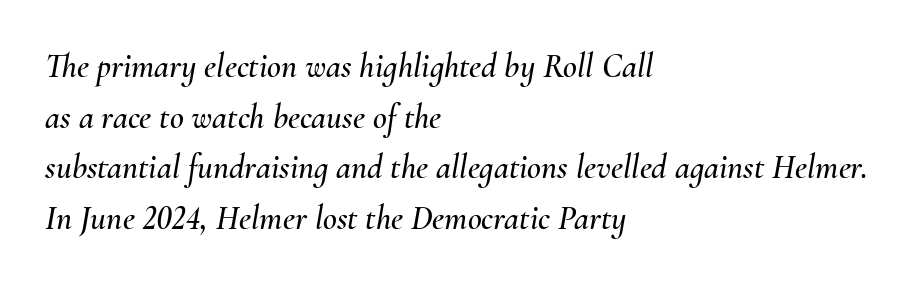
{"italic": "yes", "lean": "right", "slant_degrees": 10, "width": "normal", "stroke_contrast": "medium", "x_height": "small", "monospaced": "no", "underline": "no", "align": "left", "line_spacing": "normal", "line_spacing_ratio": 1.49, "letter_spacing": "normal", "letter_spacing_em": 0.0, "glyph_px": 34}
